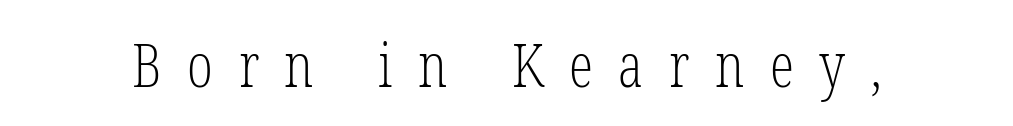
{"serif": "yes", "italic": "no", "bold": "no", "weight": "light", "width": "condensed", "stroke_contrast": "low", "x_height": "medium", "monospaced": "no", "underline": "no", "letter_spacing": "wide", "letter_spacing_em": 0.42, "glyph_px": 61}
